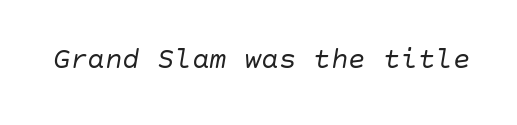
The face used here has a pronounced slope to its letters. The specimen omits any rule beneath the text block's lines. Heaviness? Minimal to ordinary, like unemphasized prose. The type is set solid horizontally, with unmodified tracking.
